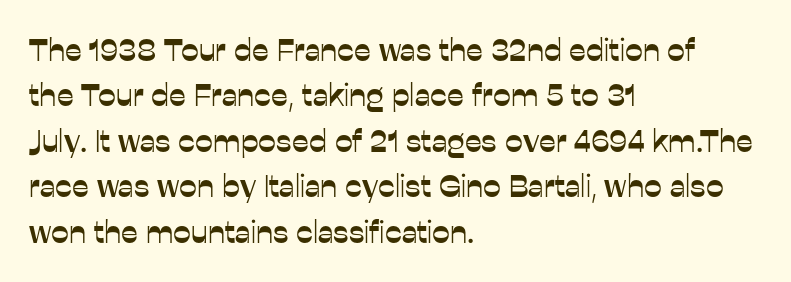
The image shows 32 px sans-serif type, upright; set left-aligned, normal line spacing (1.42x), normal letter spacing, not underlined; low stroke contrast and a medium x-height.
